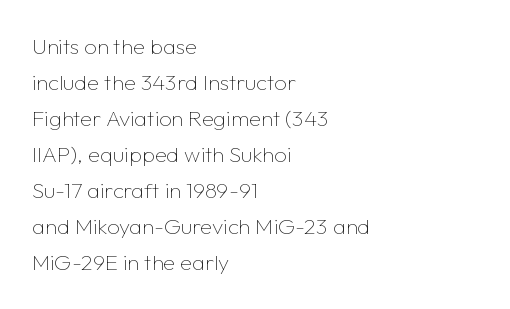
The image shows 22 px text type, upright; set left-aligned, normal line spacing (1.64x), normal letter spacing, not underlined.
